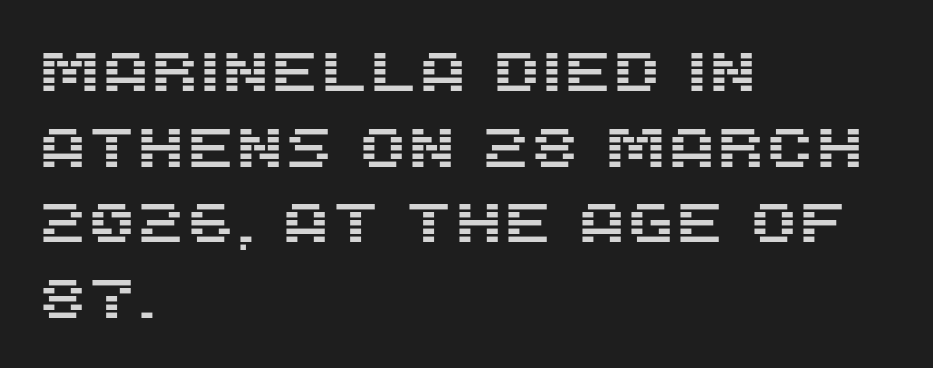
{"serif": "no", "italic": "no", "width": "normal", "stroke_contrast": "medium", "x_height": "large", "monospaced": "no", "underline": "no", "align": "left", "line_spacing": "normal", "line_spacing_ratio": 1.35, "letter_spacing": "normal", "letter_spacing_em": 0.0, "glyph_px": 56}
